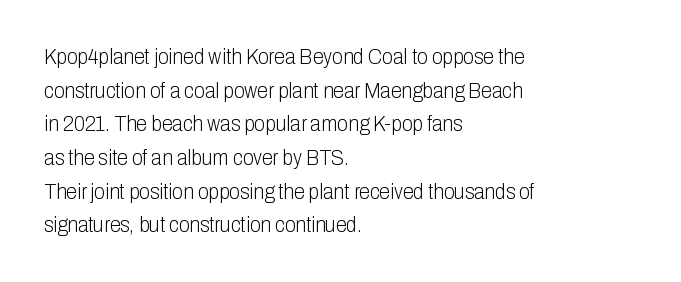
{"italic": "no", "bold": "no", "underline": "no", "align": "left", "line_spacing": "normal", "line_spacing_ratio": 1.53, "letter_spacing": "normal", "letter_spacing_em": 0.0, "glyph_px": 22}
